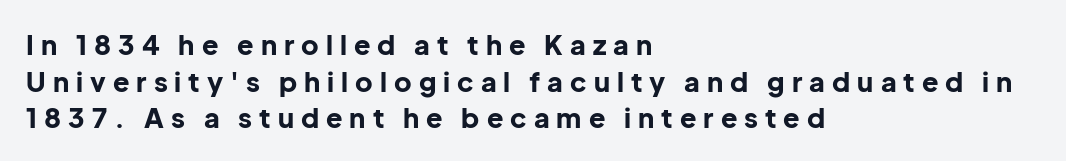
The image shows 27 px bold type, upright; set left-aligned, normal line spacing (1.36x), unusually wide letter spacing (+0.26 em), not underlined.
